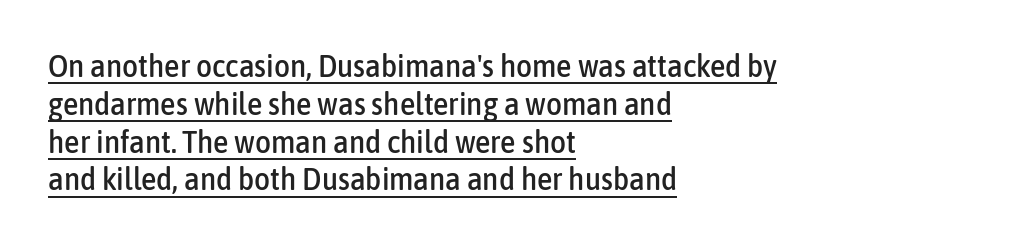
Looks like regular typesetting: each glyph gets only the width it needs. The glyphs are accompanied by a horizontal stroke just below them. The text was rendered using a sans face with plain stroke endings. Honestly, the letter spacing is just normal — you wouldn't notice it.
